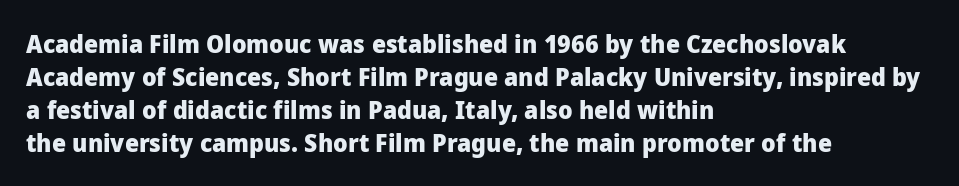
The image shows 25 px bold type, upright; set left-aligned, normal line spacing (1.32x), normal letter spacing, not underlined.
